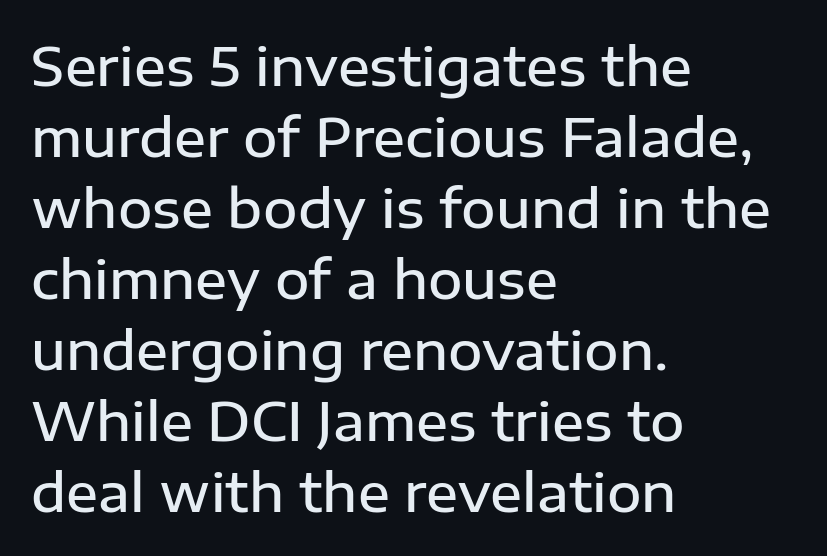
{"serif": "no", "italic": "no", "bold": "semi", "weight": "semibold", "width": "normal", "stroke_contrast": "low", "x_height": "medium", "monospaced": "no", "underline": "no", "align": "left", "line_spacing": "normal", "line_spacing_ratio": 1.34, "letter_spacing": "normal", "letter_spacing_em": 0.0, "glyph_px": 53}
